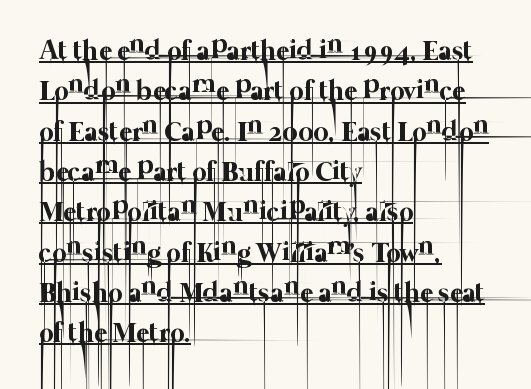
{"bold": "no", "weight": "thin", "width": "normal", "stroke_contrast": "low", "x_height": "medium", "monospaced": "no", "underline": "yes", "align": "left", "line_spacing": "normal", "line_spacing_ratio": 1.44, "letter_spacing": "normal", "letter_spacing_em": 0.0, "glyph_px": 28}
